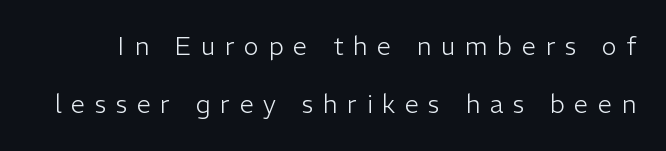
Q: Is the text bold? A: No.
Q: Is the text italic (slanted)? A: No, it is upright.
Q: Is the text underlined? A: No.
Q: Is the spacing between letters normal or unusually wide? A: Unusually wide.
Q: Is the spacing between lines tight, normal or loose? A: Loose.
